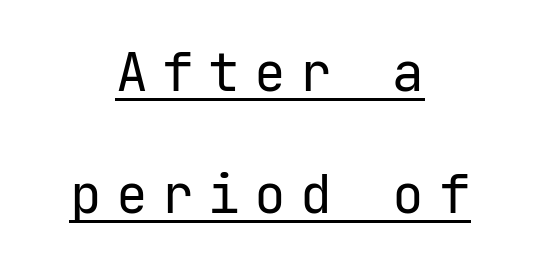
A typesetter would call this heavily tracked-out type. Line spacing here is loose. Has an underline been added? It has. Ordinary non-slanted type is in use.
